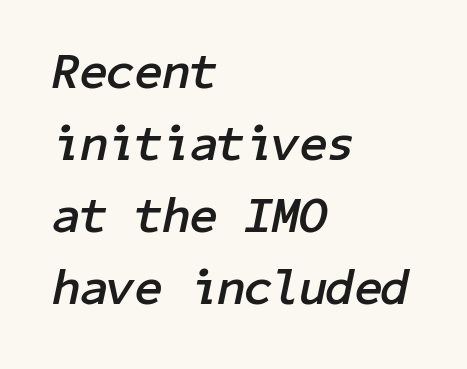
Q: Is the text bold? A: Yes.
Q: Is the text italic (slanted)? A: Yes, it leans right by about 11 degrees.
Q: Is the text underlined? A: No.
Q: How is the paragraph aligned? A: Left-aligned.
Q: Is the spacing between letters normal or unusually wide? A: Normal.
Q: Is the spacing between lines tight, normal or loose? A: Normal.
Q: Width (condensed, normal, or wide)? A: Normal.
Q: Stroke contrast? A: Low.
Q: x-height? A: Medium.
